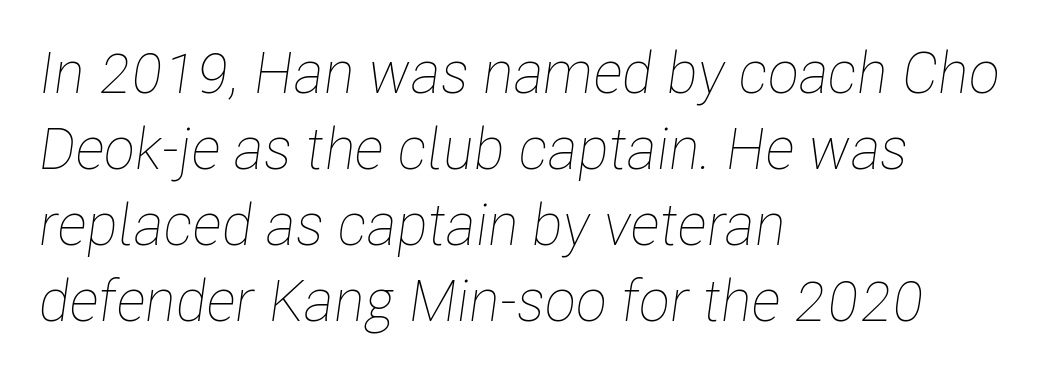
The image shows 58 px thin, condensed type, italic (leaning right); set left-aligned, normal line spacing (1.31x), normal letter spacing, not underlined; low stroke contrast and a medium x-height.
